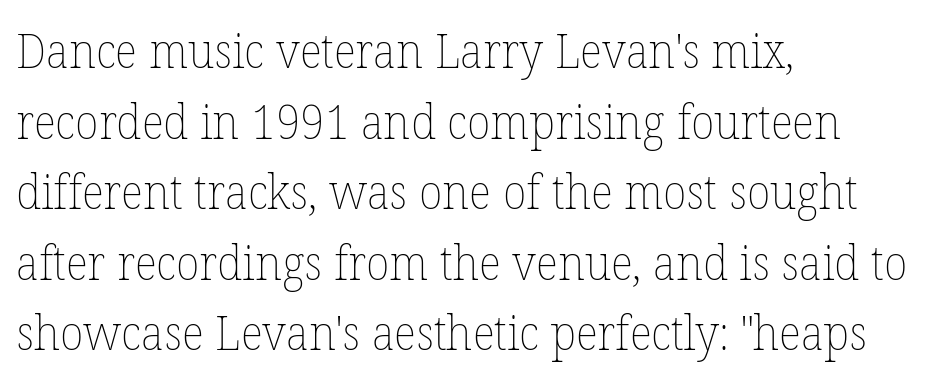
The image shows 48 px thin type, upright; set left-aligned, normal line spacing (1.47x), normal letter spacing, not underlined; low stroke contrast and a medium x-height.
